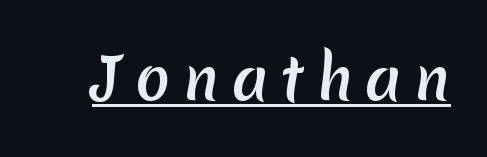
The gaps between neighbouring characters are conspicuously large. Look at the bottom of the vertical strokes: they stop flat, with no serifs. Here the designer chose a conventional face with non-uniform glyph widths. A typographer would call this underscored text.
